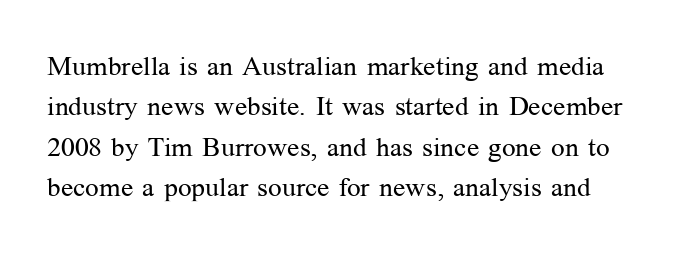
The image shows 27 px text type, upright; set normal line spacing (1.5x), normal letter spacing, not underlined.
